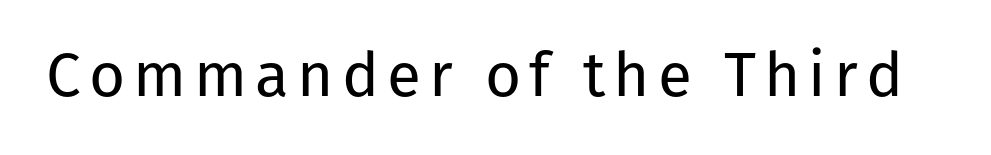
Looks like regular typesetting: each glyph gets only the width it needs. A sans-serif font was chosen for this passage. The zone under the glyphs is completely vacant. The lettering stays uniformly vertical, giving the passage a roman look. Stems here are at most as thick as an everyday book face.
